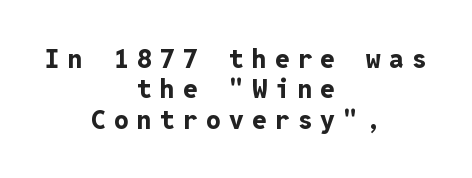
The image shows 26 px bold type, upright; set centered, line spacing 1.17x, unusually wide letter spacing (+0.32 em), not underlined.
